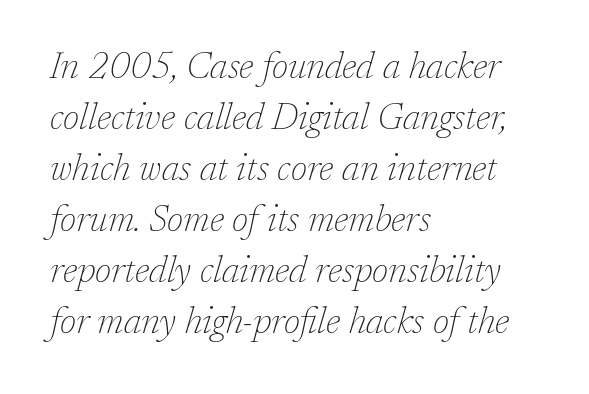
The image shows 37 px thin serif type, italic (leaning right); set left-aligned, normal line spacing (1.38x), normal letter spacing, not underlined; low stroke contrast and a medium x-height.
